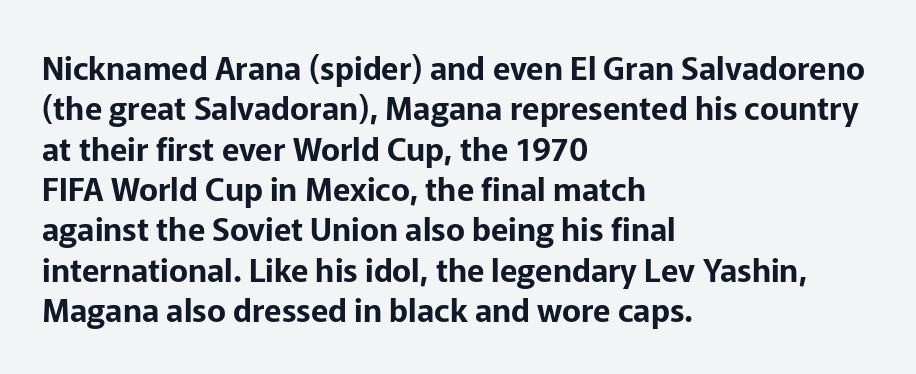
{"serif": "no", "italic": "no", "width": "normal", "stroke_contrast": "low", "x_height": "medium", "monospaced": "no", "underline": "no", "align": "left", "line_spacing": "normal", "line_spacing_ratio": 1.26, "letter_spacing": "normal", "letter_spacing_em": 0.0, "glyph_px": 32}
